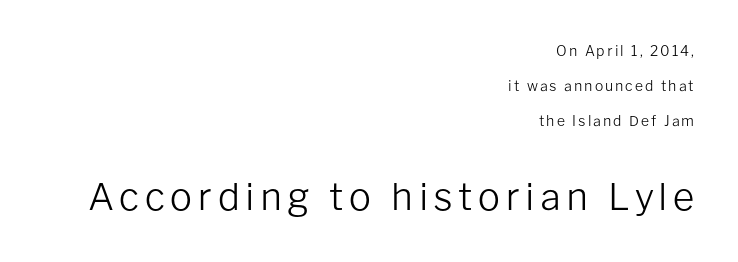
The composition opens small and finishes big. Each new line begins a long way beneath the previous one. Horizontally, the lines are justified to the trailing edge only. Proportional: the letters do not fall into vertical columns. Serifs: no, the terminals of the letterforms are clean.
